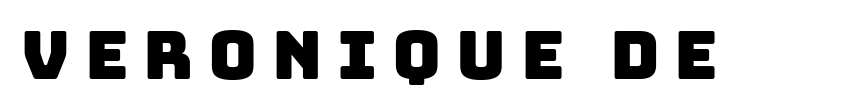
{"serif": "no", "width": "normal", "stroke_contrast": "low", "x_height": "large", "monospaced": "no", "underline": "no", "letter_spacing": "wide", "letter_spacing_em": 0.22, "glyph_px": 67}
